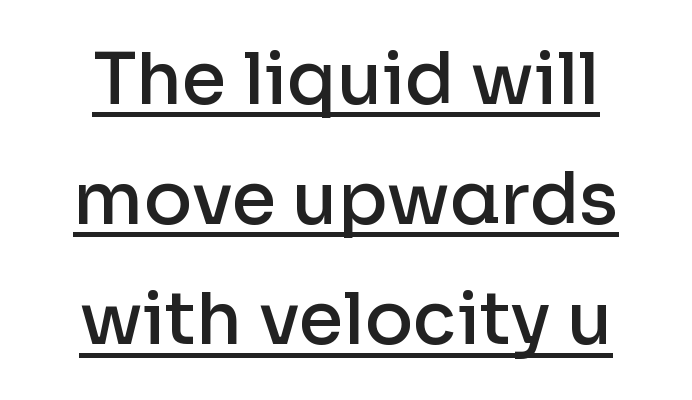
Each letter keeps its own natural width here, so spacing adapts to shape. Italic? Not at all — the glyphs are vertical. Observe the absence of serifs on each vertical stroke in this sample. In terms of weight, the rendering is demibold, just under bold.
